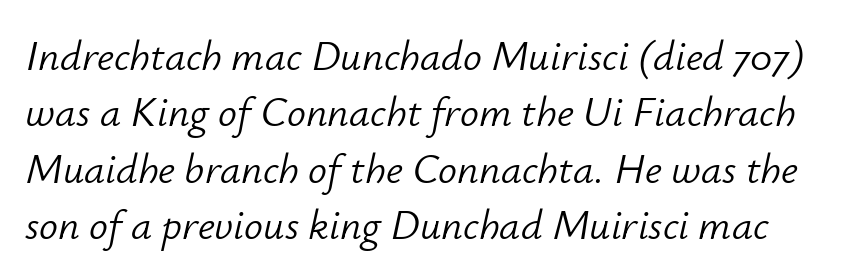
Q: Is the text bold? A: No.
Q: Is the text italic (slanted)? A: Yes, it leans right by about 12 degrees.
Q: Is the text underlined? A: No.
Q: Is the spacing between letters normal or unusually wide? A: Normal.
Q: Is the spacing between lines tight, normal or loose? A: Normal.
Q: Width (condensed, normal, or wide)? A: Normal.
Q: Stroke contrast? A: Low.
Q: x-height? A: Small.
Q: Monospaced? A: No.
